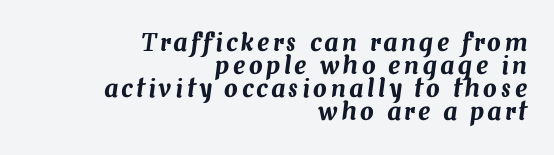
Baseline-to-baseline distance is barely more than the letter height. When letters slant like this, we call the style italic. Glance below the letters and you will spot only blank space. This sample is right-justified, so line beginnings fall wherever the words allow.
